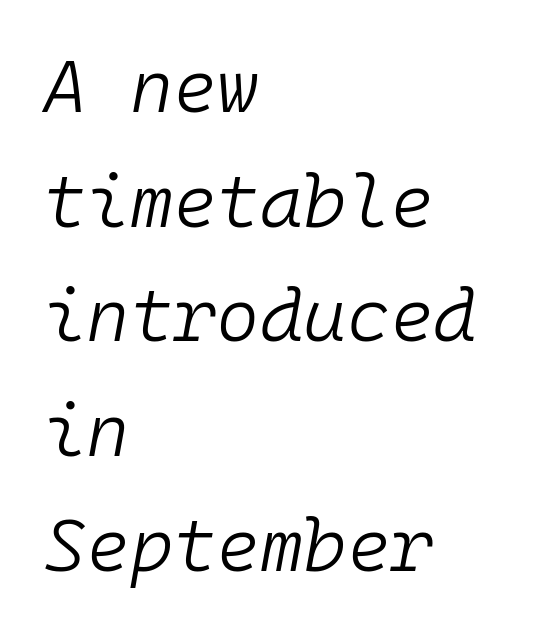
Typeset ragged right — the left edge is the straight one. The words here are not underlined. The rows are spaced the way most documents space them. Every character here occupies the same horizontal width, giving the sample a typewriter-like rhythm.
